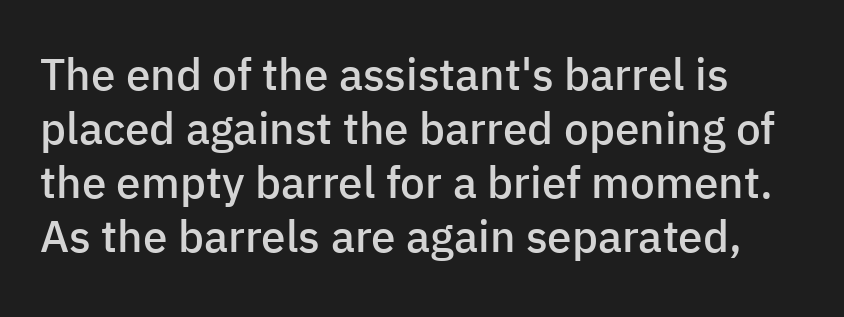
This sample uses a sans-serif face. A somewhat darkened texture: the type is semibold rather than bold. This sample has the flowing, uneven cadence of proportional lettering. The zone under the glyphs is completely vacant.
